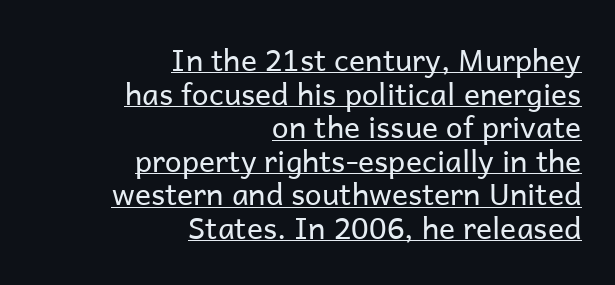
The image shows 30 px regular-weight sans-serif type, upright; set right-aligned, tight line spacing (1.12x), normal letter spacing, underlined; low stroke contrast and a medium x-height.
